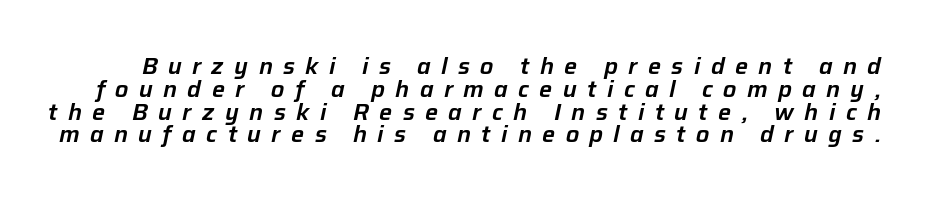
Q: Is the text italic (slanted)? A: Yes, it leans right by about 12 degrees.
Q: Is the text underlined? A: No.
Q: Is the spacing between letters normal or unusually wide? A: Unusually wide.
Q: Is the spacing between lines tight, normal or loose? A: Tight.
